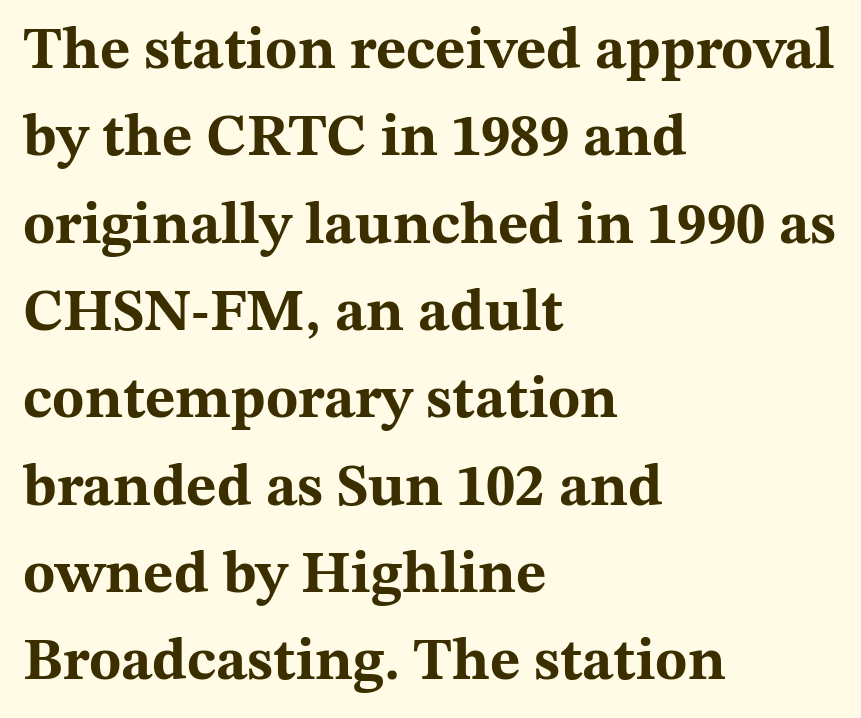
Is the block centered? No — it sits flush against the left margin. The designer went with a serif here, giving each stem small feet. Evenly set lines give the paragraph a standard silhouette. The passage shown is typed in a proportional face where columns would drift. A dark, heavy texture on the line: the type is bold.
